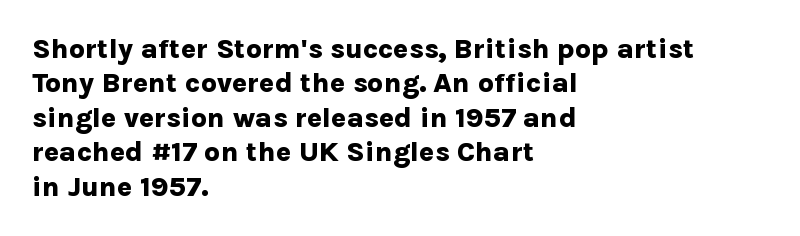
The image shows 28 px bold sans-serif type, upright; set left-aligned, line spacing 1.23x, normal letter spacing, not underlined; low stroke contrast and a medium x-height.
